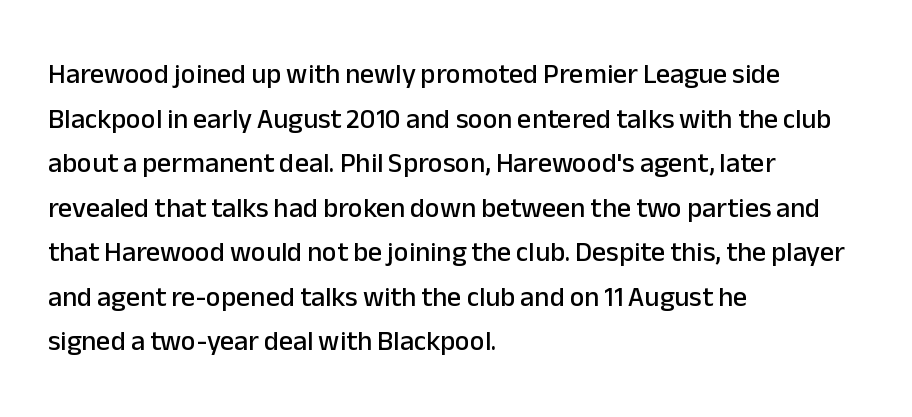
The passage shown is typed in a proportional face where columns would drift. The letters sit at their default tracking, neither squeezed nor spread. This is roman type, the default non-slanted kind. Every row of glyphs begins at an identical x-position on the left.
